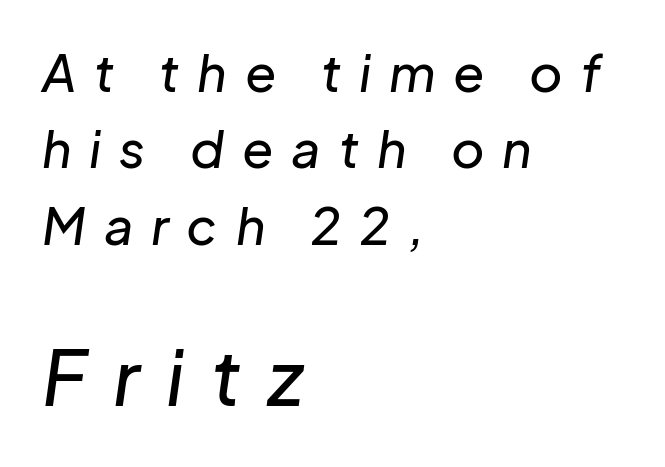
The image shows 76 px text type, italic (leaning right); set left-aligned, normal line spacing (1.5x), unusually wide letter spacing (+0.35 em), not underlined; the second (bottom) block is 1.49x larger; low stroke contrast and a medium x-height.
